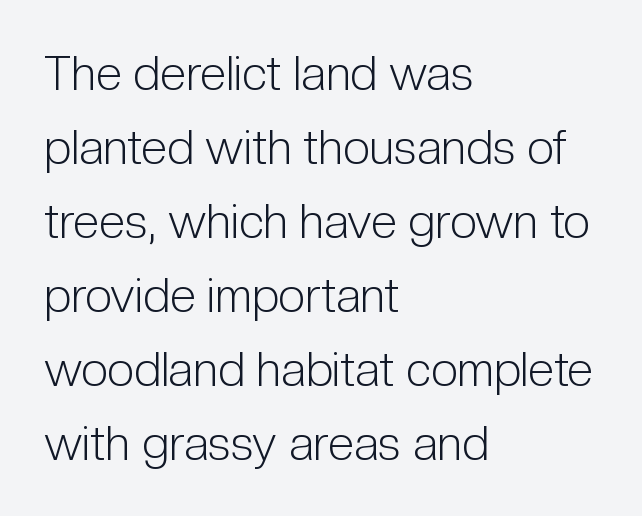
The image shows 48 px light, condensed sans-serif type, upright; set left-aligned, normal line spacing (1.54x), normal letter spacing, not underlined; low stroke contrast and a medium x-height.
